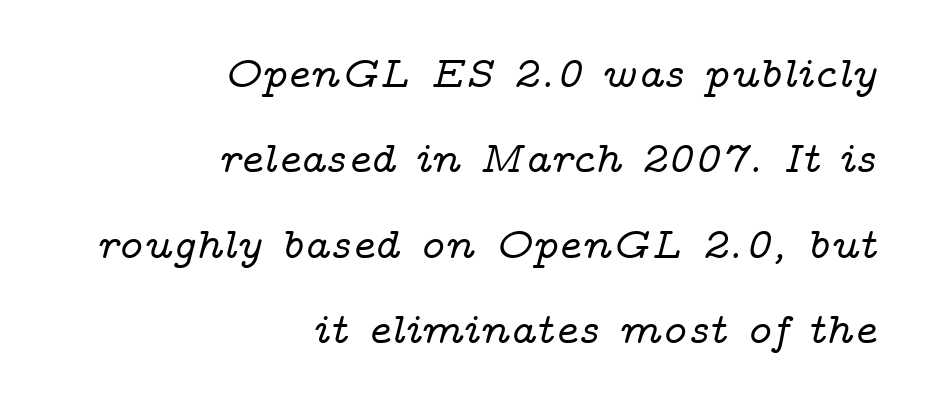
The passage is arranged like a letterhead date or caption credit — flush right. Each row of text sits above clean, open space. These lines stand farther apart than default settings would place them. The typography opts for an oblique posture over an upright one. Default kerning and tracking; the words read as compact shapes.
